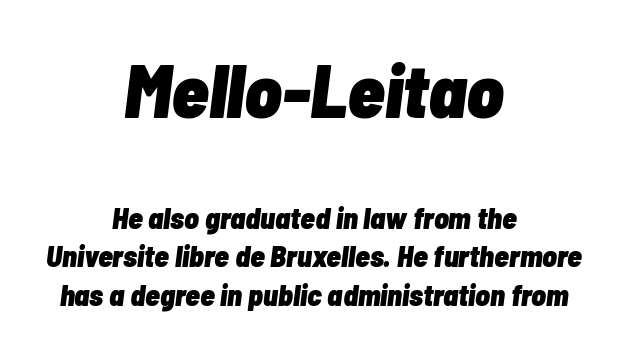
The image shows 76 px heavy, condensed type, italic (leaning right); set centered, normal line spacing (1.27x), normal letter spacing, not underlined; the first (top) block is 2.53x larger; low stroke contrast and a medium x-height.
